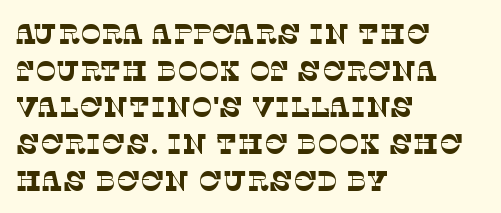
Q: Is the text bold? A: No.
Q: Is the typeface a serif or a sans-serif typeface? A: Serif.
Q: Is the text underlined? A: No.
Q: How is the paragraph aligned? A: Left-aligned.
Q: Is the spacing between letters normal or unusually wide? A: Normal.
Q: Is the spacing between lines tight, normal or loose? A: Normal.
Q: Width (condensed, normal, or wide)? A: Normal.
Q: Stroke contrast? A: Low.
Q: x-height? A: Large.
Q: Monospaced? A: No.
